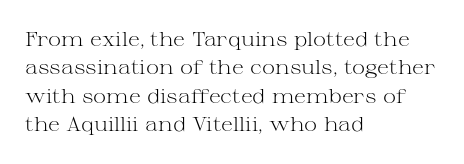
Glyph-to-glyph distance matches everyday printed text. One glance says typical: line gaps are just what's usual. A bare baseline throughout the passage. Does the lettering tilt? It doesn't — this is upright.
